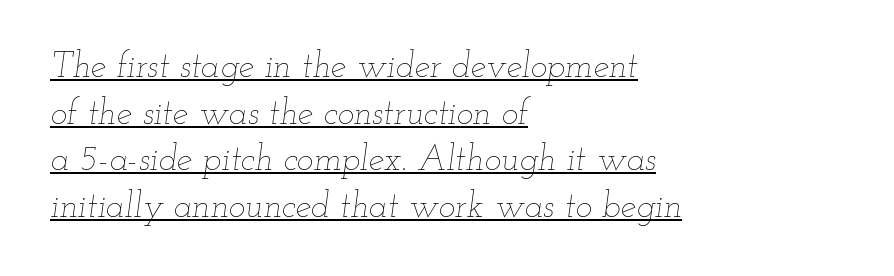
{"italic": "yes", "lean": "right", "slant_degrees": 12, "bold": "no", "weight": "thin", "width": "wide", "stroke_contrast": "low", "x_height": "small", "monospaced": "no", "underline": "yes", "align": "left", "line_spacing": "normal", "line_spacing_ratio": 1.33, "letter_spacing": "normal", "letter_spacing_em": 0.0, "glyph_px": 35}
